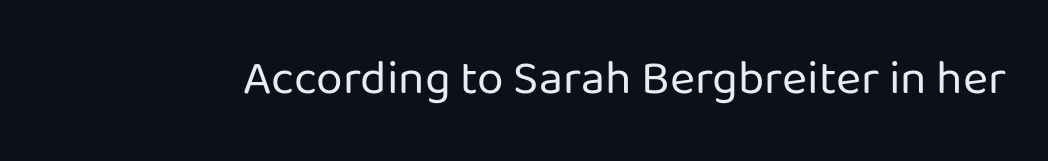
Observe the absence of serifs on each vertical stroke in this sample. The passage shown has conventional tracking throughout. Every character sits straight up, as roman type does. No letter is thick-stroked: the sample isn't bold. Think of a printed novel: that variable character pitch is what you see here. The area under the type is left untouched.
